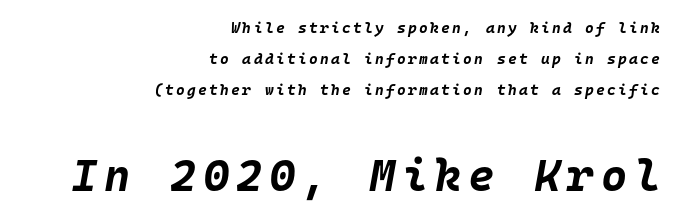
{"italic": "yes", "lean": "right", "slant_degrees": 10, "bold": "yes", "weight": "bold", "width": "normal", "stroke_contrast": "low", "x_height": "large", "monospaced": "yes", "underline": "no", "align": "right", "line_spacing": "loose", "line_spacing_ratio": 2.08, "larger_block": "second", "size_ratio": 3.0, "glyph_px": 45}
